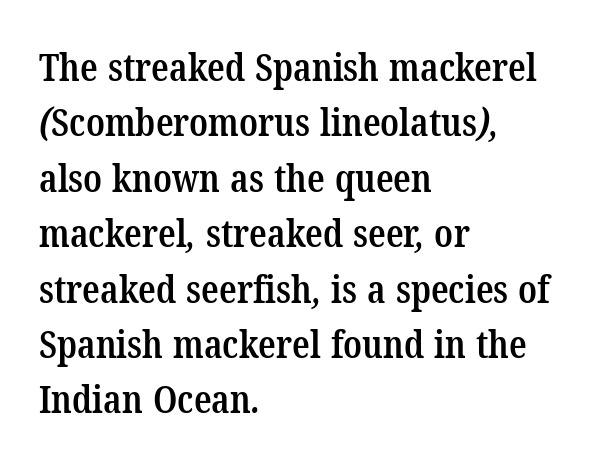
Q: Is the text bold? A: Semi-bold.
Q: Is the typeface a serif or a sans-serif typeface? A: Serif.
Q: Is the text underlined? A: No.
Q: How is the paragraph aligned? A: Left-aligned.
Q: Is the spacing between letters normal or unusually wide? A: Normal.
Q: Is the spacing between lines tight, normal or loose? A: Normal.
Q: Width (condensed, normal, or wide)? A: Condensed.
Q: Stroke contrast? A: Low.
Q: x-height? A: Medium.
Q: Monospaced? A: No.
